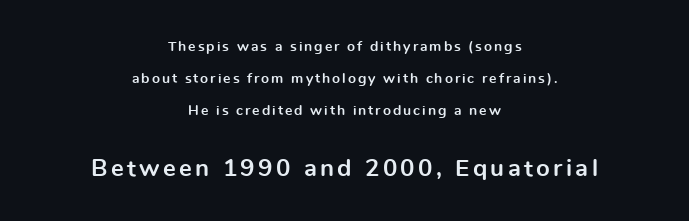
Posture: straight, roman, zero tilt. Horizontal bands of white between lines are thick stripes. The rag falls on both sides of this text block equally. Pretty heavy lettering here — definitely bold.
